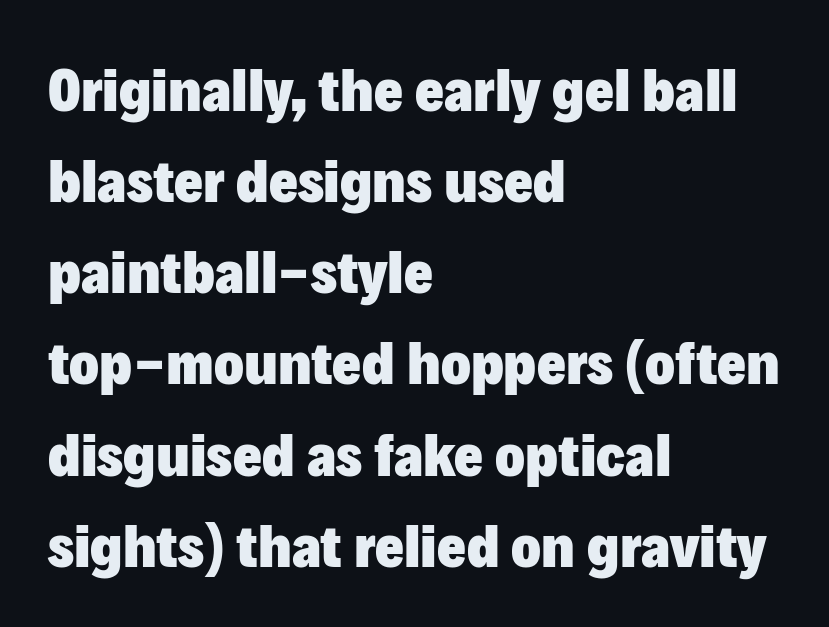
The image shows 62 px heavy sans-serif type, upright; set left-aligned, normal line spacing (1.47x), normal letter spacing, not underlined; low stroke contrast and a medium x-height.
